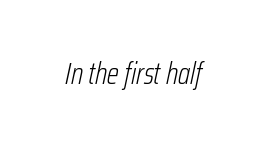
This reads as an unemphasized weight, regular at the heaviest. Proportional: the letters do not fall into vertical columns. How are the letters spaced? Ordinarily, with no added tracking. The area under the type is left untouched. A typesetter would mark this as italic.
